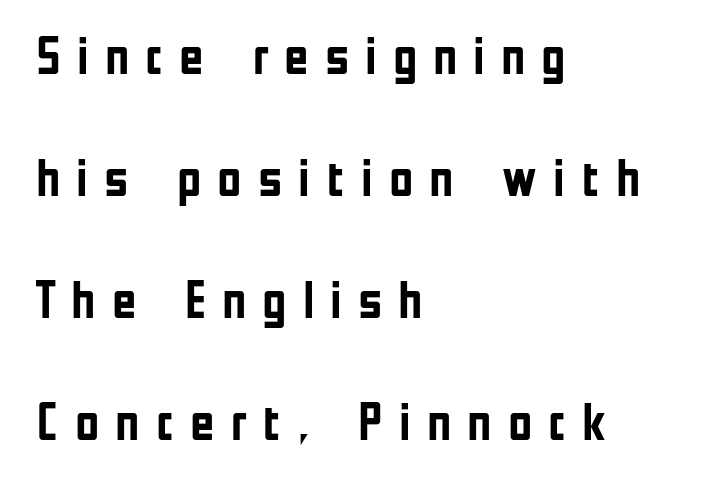
A sans-serif font was chosen for this passage. The gaps between neighbouring characters are conspicuously large. The type sits square on the baseline with zero lean. What's the leading like? Stretched, with rows far apart. The rendering uses natural spacing where letterforms have individual widths.
